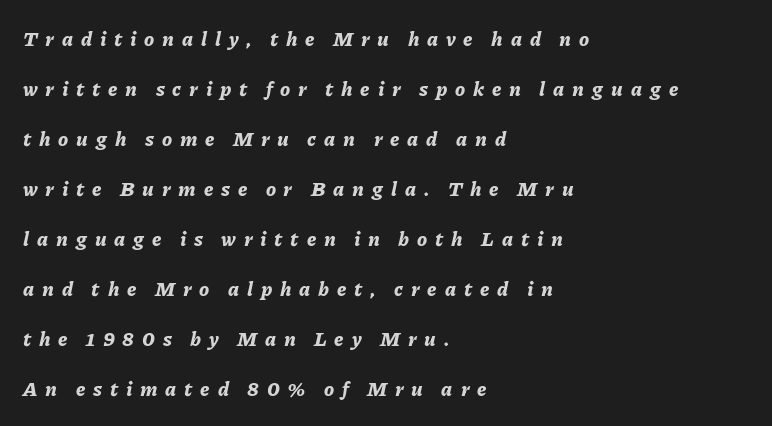
Q: Is the text bold? A: Yes.
Q: Is the text italic (slanted)? A: Yes, it leans right by about 11 degrees.
Q: Is the text underlined? A: No.
Q: How is the paragraph aligned? A: Left-aligned.
Q: Is the spacing between letters normal or unusually wide? A: Unusually wide.
Q: Is the spacing between lines tight, normal or loose? A: Loose.
